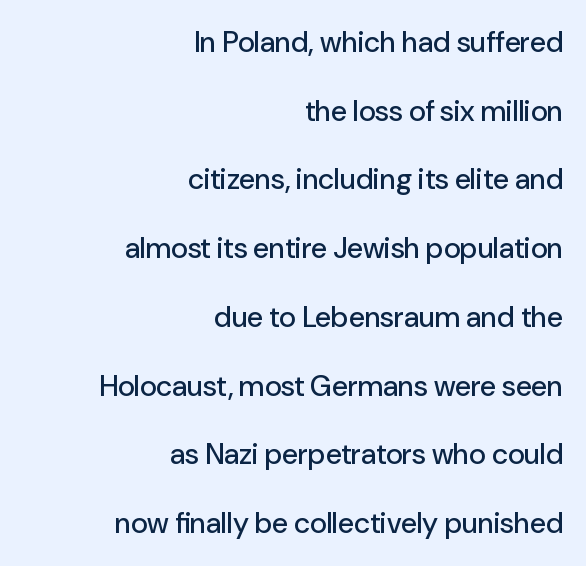
Underlining? Definitely not there. Every character sits straight up, as roman type does. This rendering employs a face without finishing strokes, i.e., a sans-serif. Is the block centered? No — it sits flush against the right margin.
